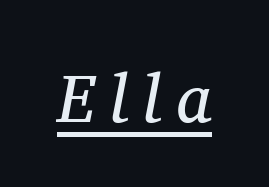
{"serif": "yes", "italic": "yes", "lean": "right", "slant_degrees": 11, "bold": "no", "weight": "regular", "width": "normal", "stroke_contrast": "medium", "x_height": "medium", "monospaced": "no", "underline": "yes", "letter_spacing": "wide", "letter_spacing_em": 0.22, "glyph_px": 68}
